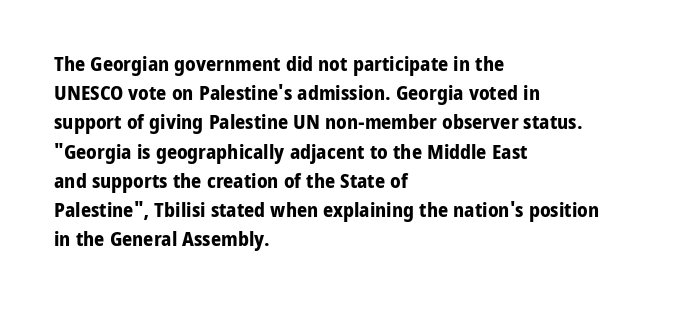
Q: Is the text bold? A: Yes.
Q: Is the text italic (slanted)? A: No, it is upright.
Q: Is the text underlined? A: No.
Q: How is the paragraph aligned? A: Left-aligned.
Q: Is the spacing between letters normal or unusually wide? A: Normal.
Q: Is the spacing between lines tight, normal or loose? A: Normal.
